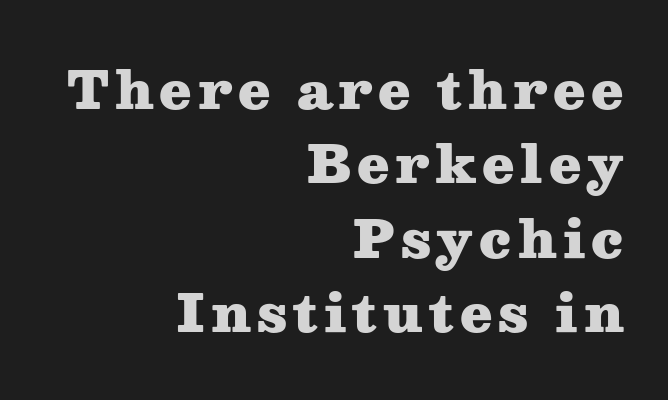
The image shows 52 px heavy, wide serif type, upright; set right-aligned, normal line spacing (1.43x), not underlined; medium stroke contrast and a medium x-height.
